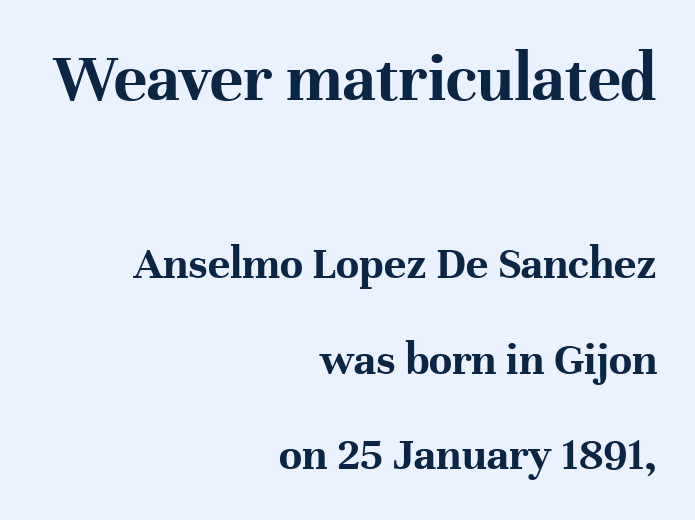
Q: Is the text bold? A: Yes.
Q: Is the text italic (slanted)? A: No, it is upright.
Q: Is the typeface a serif or a sans-serif typeface? A: Serif.
Q: Is the text underlined? A: No.
Q: How is the paragraph aligned? A: Right-aligned.
Q: Is the spacing between letters normal or unusually wide? A: Normal.
Q: Is the spacing between lines tight, normal or loose? A: Loose.
Q: Which block of text is set in a larger size, the first (top) or the second (bottom)? A: The first (top) one.
Q: Width (condensed, normal, or wide)? A: Normal.
Q: Stroke contrast? A: High.
Q: x-height? A: Medium.
Q: Monospaced? A: No.
